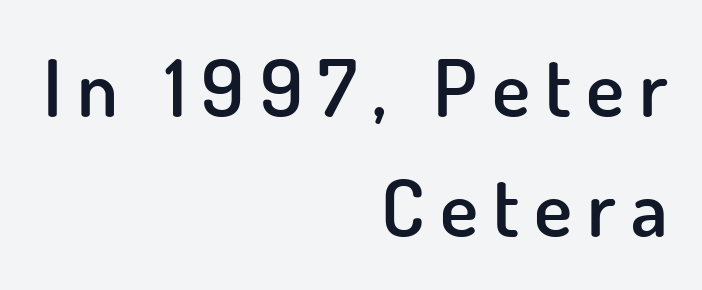
The image shows 80 px semibold sans-serif type, upright; set right-aligned, normal line spacing (1.5x), not underlined; low stroke contrast and a small x-height.
